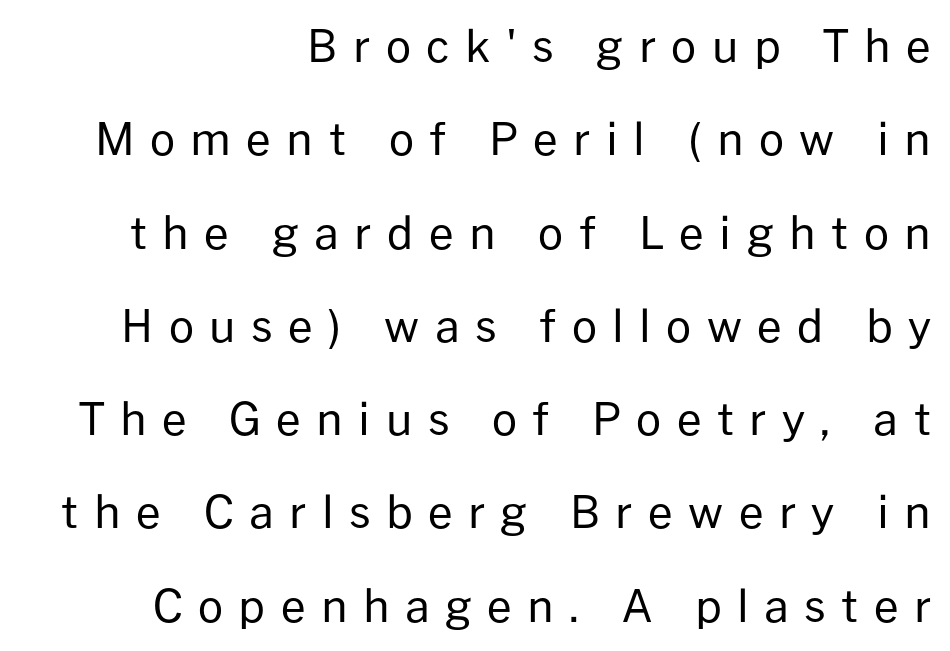
The image shows 44 px regular-weight sans-serif type, upright; set right-aligned, loose line spacing (2.12x), unusually wide letter spacing (+0.35 em), not underlined; low stroke contrast and a medium x-height.
